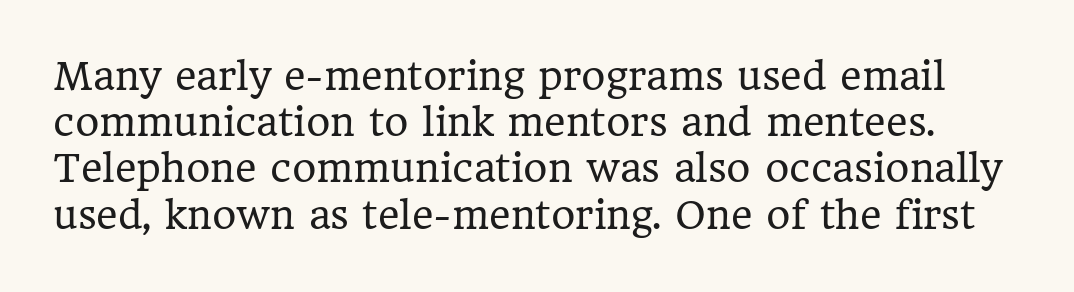
Q: Is the text bold? A: No.
Q: Is the text italic (slanted)? A: No, it is upright.
Q: Is the typeface a serif or a sans-serif typeface? A: Serif.
Q: Is the text underlined? A: No.
Q: Is the spacing between letters normal or unusually wide? A: Normal.
Q: Is the spacing between lines tight, normal or loose? A: Normal.
Q: Width (condensed, normal, or wide)? A: Normal.
Q: Stroke contrast? A: Low.
Q: x-height? A: Medium.
Q: Monospaced? A: No.
